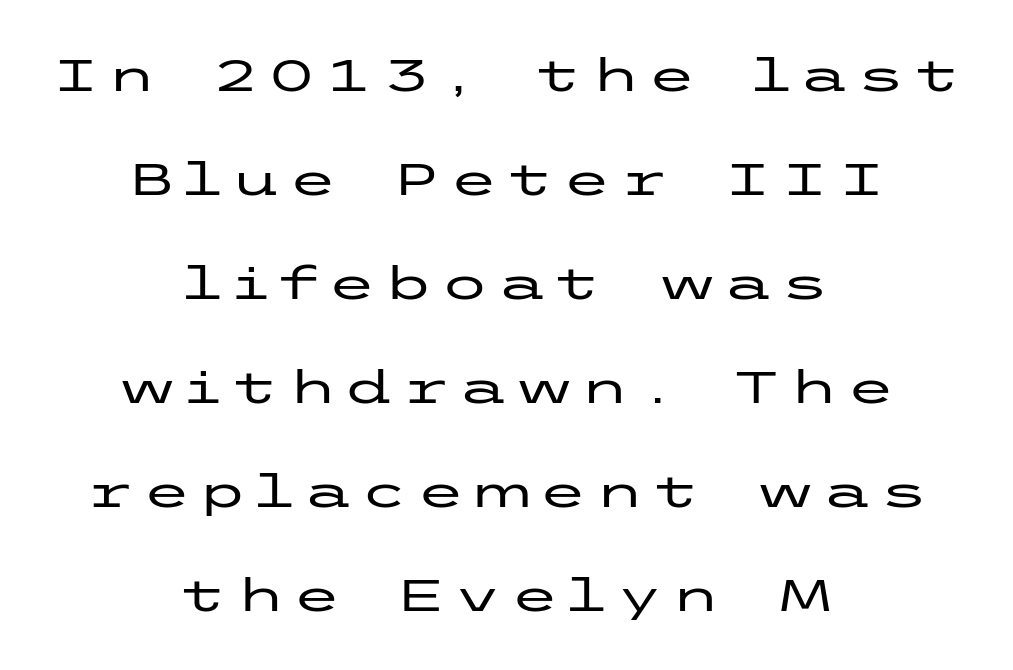
Q: Is the text italic (slanted)? A: No, it is upright.
Q: Is the typeface a serif or a sans-serif typeface? A: Sans-serif.
Q: Is the text underlined? A: No.
Q: How is the paragraph aligned? A: Centered.
Q: Is the spacing between lines tight, normal or loose? A: Loose.
Q: Width (condensed, normal, or wide)? A: Wide.
Q: Stroke contrast? A: Low.
Q: x-height? A: Medium.
